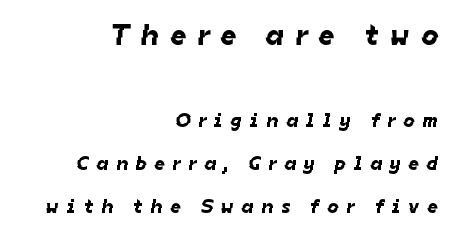
The image shows 30 px sans-serif type; set right-aligned, loose line spacing (2.16x), unusually wide letter spacing (+0.39 em), not underlined; the first (top) block is 1.5x larger; low stroke contrast and a medium x-height.
